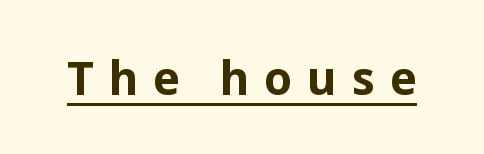
{"serif": "no", "italic": "no", "bold": "yes", "weight": "bold", "width": "normal", "stroke_contrast": "low", "x_height": "medium", "monospaced": "no", "underline": "yes", "letter_spacing": "wide", "letter_spacing_em": 0.32, "glyph_px": 46}
